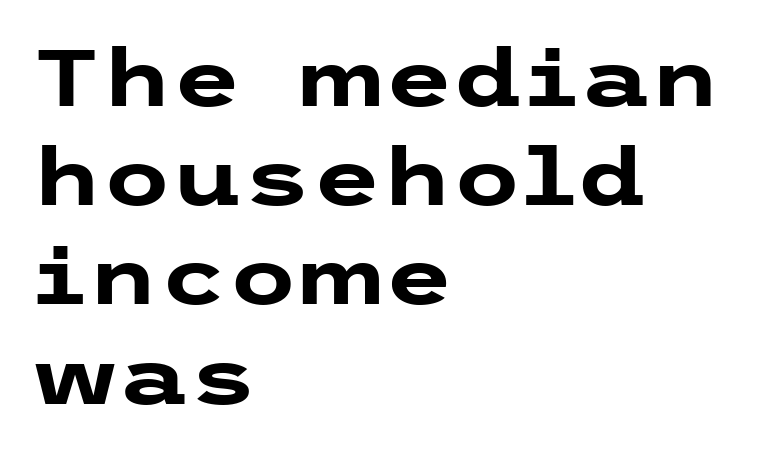
Honestly, there is no underline to notice here at all. These lines were composed using upright roman letters. Here the glyphs are tracked normally, forming tight word shapes. The face used here has the dense, thick strokes of a bold. The typesetter chose a ragged-right arrangement here. A typesetter would label this face a sans.
